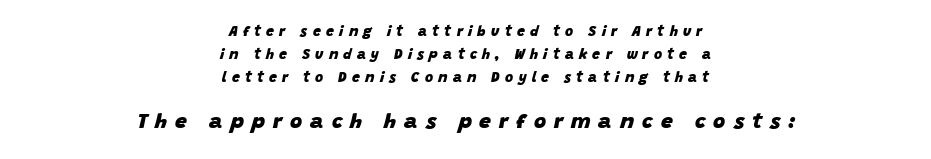
{"italic": "yes", "lean": "right", "slant_degrees": 15, "bold": "yes", "underline": "no", "align": "center", "line_spacing": "normal", "line_spacing_ratio": 1.66, "letter_spacing": "wide", "letter_spacing_em": 0.38, "larger_block": "second", "size_ratio": 1.5, "glyph_px": 21}
